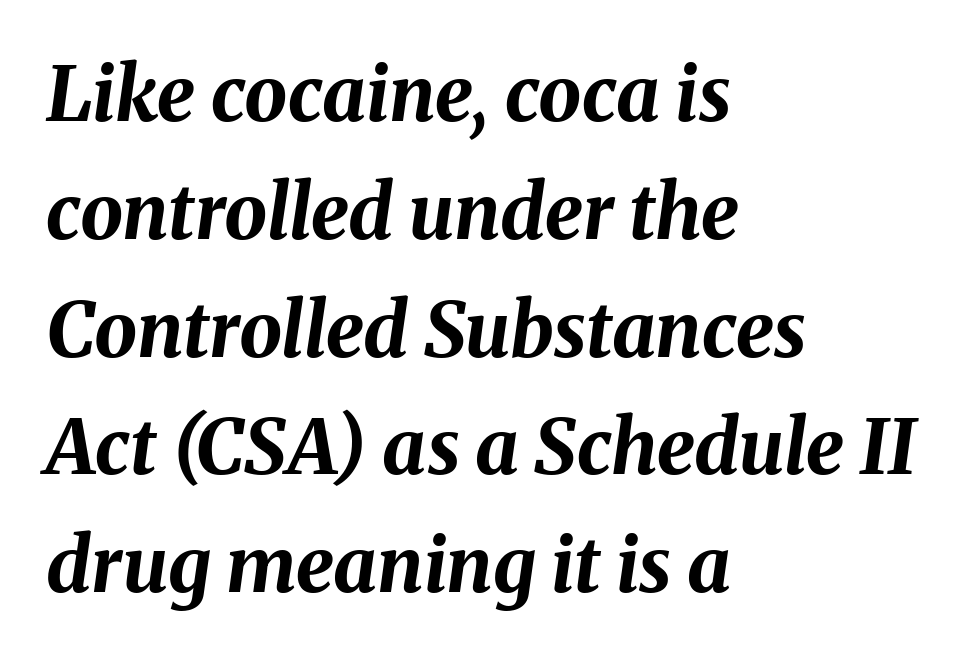
The image shows 76 px bold type, italic (leaning right); set left-aligned, normal line spacing (1.55x), normal letter spacing, not underlined; medium stroke contrast and a medium x-height.
